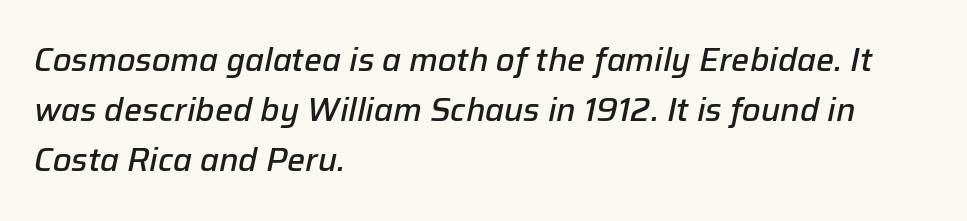
Think of a printed novel: that variable character pitch is what you see here. Style check: oblique. The area under the type is left untouched. Compared with a centered layout, this one pins lines to the left instead. There is no visible air inserted between adjacent glyphs.
